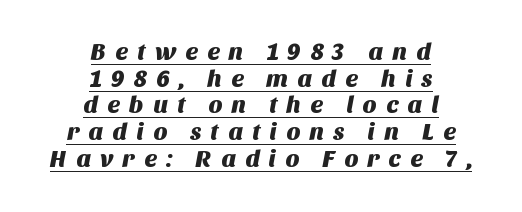
How would I describe the line gaps? Narrow and economical. The glyphs are accompanied by a horizontal stroke just below them. Layout note: lines centered. Students, note that the glyphs here are deliberately spaced far apart.
